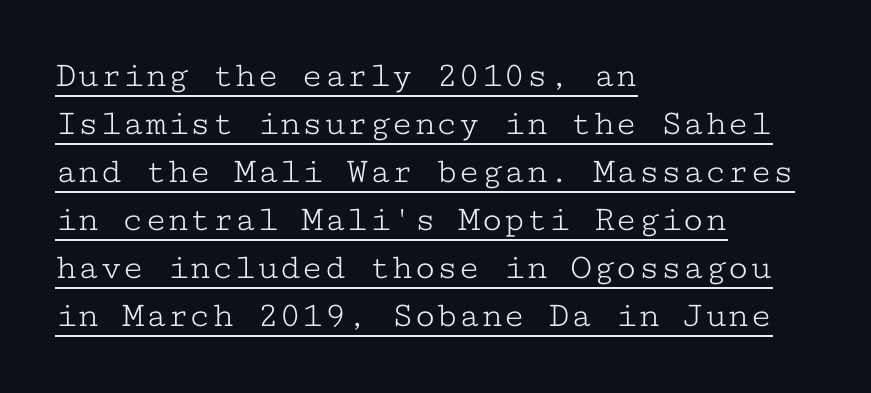
{"serif": "yes", "italic": "no", "bold": "no", "weight": "light", "width": "wide", "stroke_contrast": "low", "x_height": "medium", "monospaced": "yes", "underline": "yes", "align": "left", "line_spacing": "normal", "line_spacing_ratio": 1.3, "letter_spacing": "normal", "letter_spacing_em": 0.0, "glyph_px": 37}
